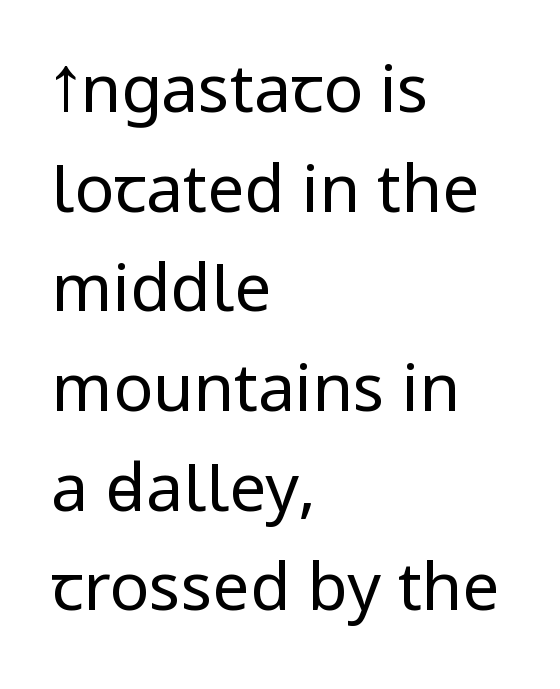
{"serif": "no", "italic": "no", "bold": "no", "weight": "regular", "width": "condensed", "stroke_contrast": "low", "x_height": "large", "monospaced": "no", "underline": "no", "align": "left", "line_spacing": "normal", "line_spacing_ratio": 1.51, "letter_spacing": "normal", "letter_spacing_em": 0.0, "glyph_px": 66}
